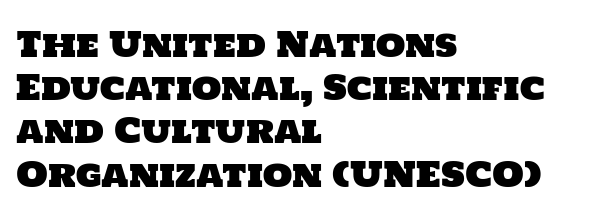
Q: Is the typeface a serif or a sans-serif typeface? A: Sans-serif.
Q: Is the text underlined? A: No.
Q: How is the paragraph aligned? A: Left-aligned.
Q: Is the spacing between letters normal or unusually wide? A: Normal.
Q: Is the spacing between lines tight, normal or loose? A: Normal.
Q: Width (condensed, normal, or wide)? A: Normal.
Q: Stroke contrast? A: Low.
Q: x-height? A: Large.
Q: Monospaced? A: No.
